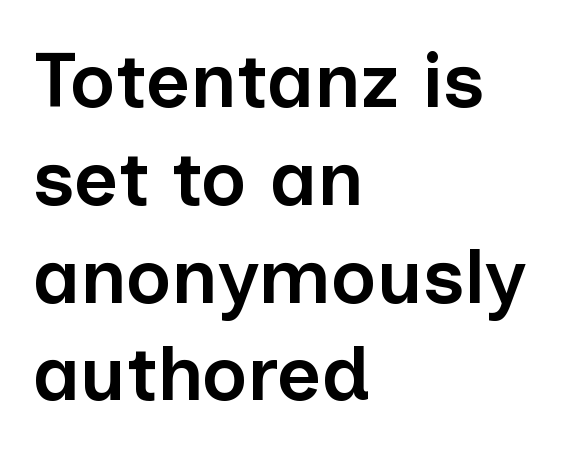
The image shows 77 px semibold sans-serif type, upright; set left-aligned, normal line spacing (1.27x), normal letter spacing, not underlined; low stroke contrast and a medium x-height.
